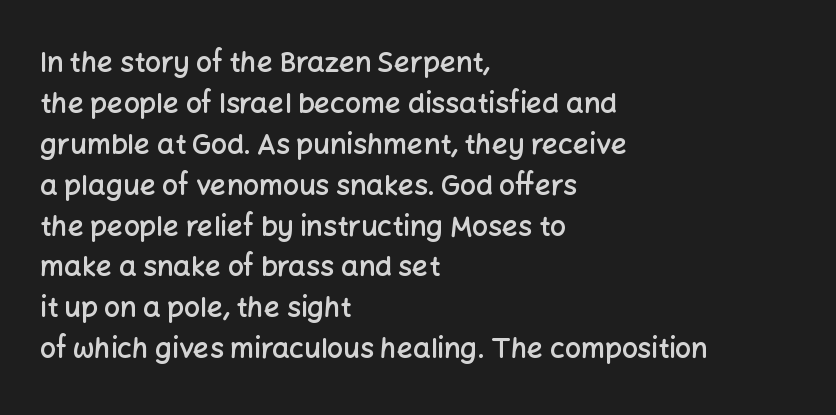
The image shows 28 px semibold sans-serif type, upright; set left-aligned, normal line spacing (1.46x), normal letter spacing, not underlined; low stroke contrast and a medium x-height.
